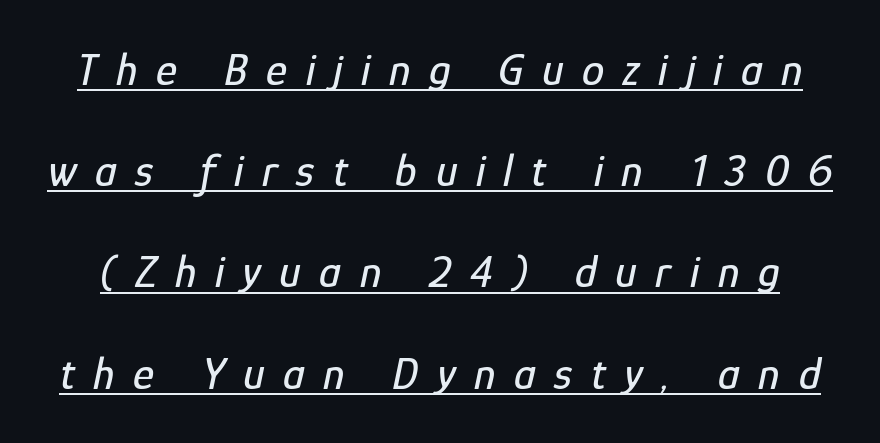
This sample trades compactness for vertical openness between lines. Varying glyph widths throughout — classic text-font behaviour. The rendering uses the underline text-decoration. The letters are slanted; this is an italic face. Here the glyphs are tracked loosely, breaking word shapes into spaced letters.
